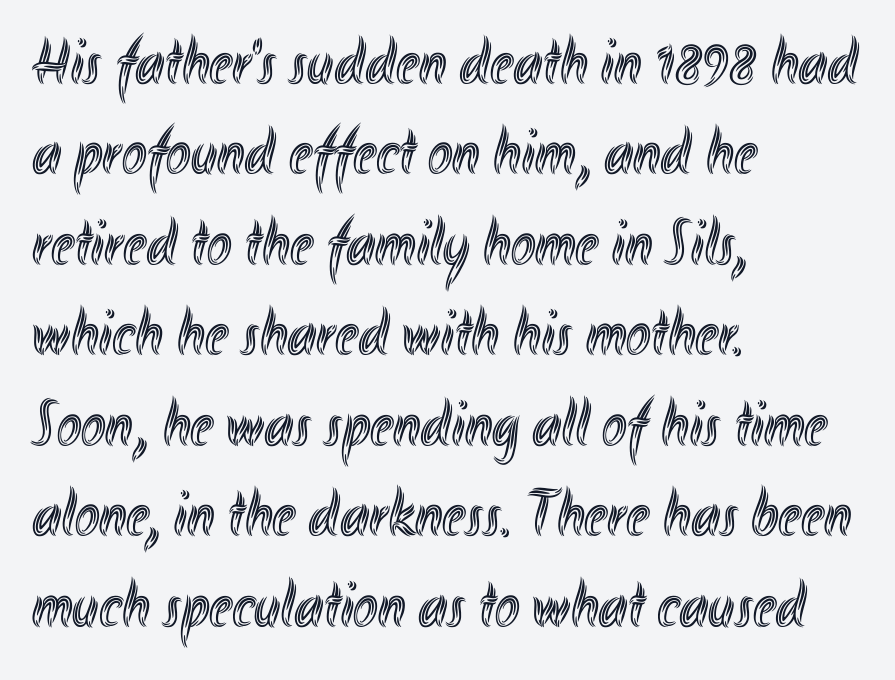
Q: Is the text italic (slanted)? A: Yes.
Q: Is the text underlined? A: No.
Q: How is the paragraph aligned? A: Left-aligned.
Q: Is the spacing between letters normal or unusually wide? A: Normal.
Q: Is the spacing between lines tight, normal or loose? A: Normal.
Q: Width (condensed, normal, or wide)? A: Condensed.
Q: x-height? A: Small.
Q: Monospaced? A: No.
